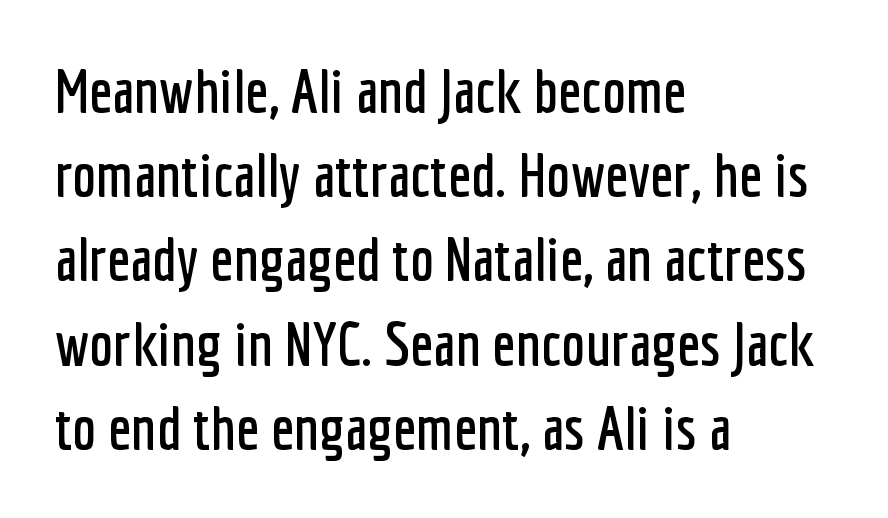
Ordinary non-slanted type is in use. Each letter keeps its own natural width here, so spacing adapts to shape. Letter spacing: default. The letters carry no serifs — their stems end cleanly without finishing strokes. The paragraph has a hard left edge and a soft right edge. Notice how descenders clear the ascenders below comfortably — that's standard leading.
